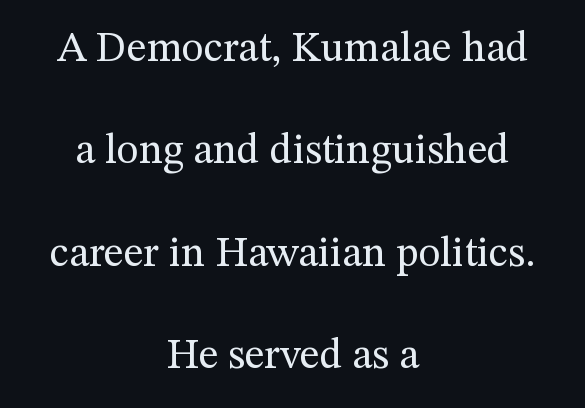
Q: Is the text bold? A: No.
Q: Is the text italic (slanted)? A: No, it is upright.
Q: Is the typeface a serif or a sans-serif typeface? A: Serif.
Q: Is the text underlined? A: No.
Q: How is the paragraph aligned? A: Centered.
Q: Is the spacing between letters normal or unusually wide? A: Normal.
Q: Is the spacing between lines tight, normal or loose? A: Loose.
Q: Width (condensed, normal, or wide)? A: Normal.
Q: Stroke contrast? A: Medium.
Q: x-height? A: Medium.
Q: Monospaced? A: No.
